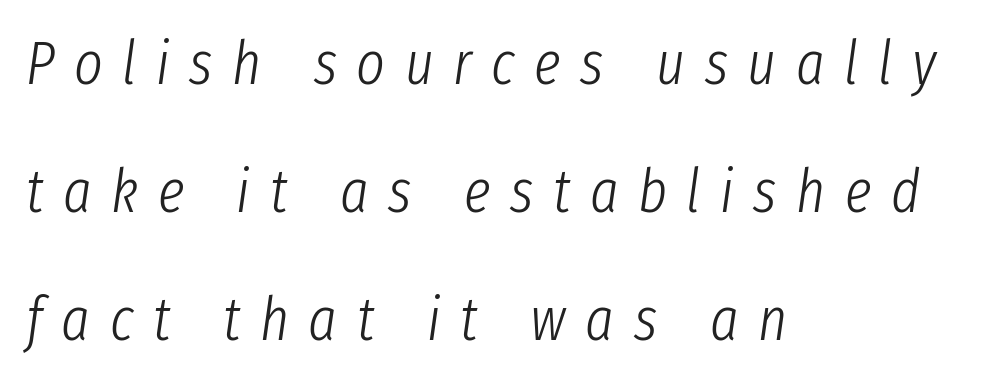
{"italic": "yes", "lean": "right", "slant_degrees": 8, "bold": "no", "weight": "light", "width": "condensed", "stroke_contrast": "low", "x_height": "medium", "monospaced": "no", "underline": "no", "align": "left", "line_spacing": "loose", "line_spacing_ratio": 2.1, "letter_spacing": "wide", "letter_spacing_em": 0.32, "glyph_px": 61}
